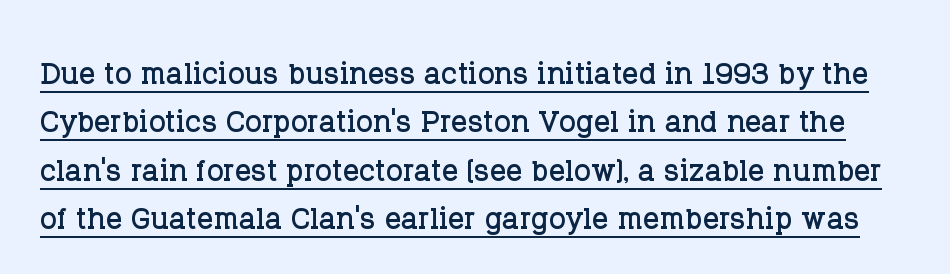
Looks like regular typesetting: each glyph gets only the width it needs. What decoration does the sample have? An underline. In terms of letterspacing, this is plain default setting. The type sits square on the baseline with zero lean. The passage shown is typeset with a serif family.
